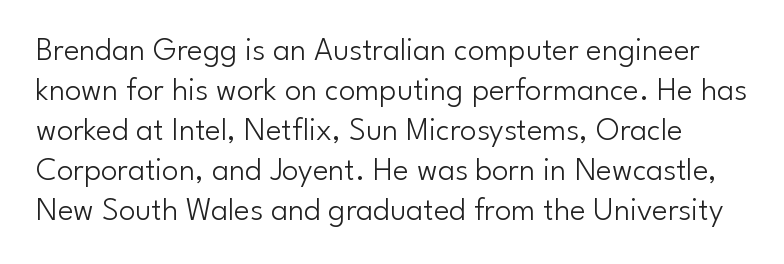
{"serif": "no", "italic": "no", "bold": "no", "weight": "light", "width": "normal", "stroke_contrast": "low", "x_height": "small", "monospaced": "no", "underline": "no", "line_spacing_ratio": 1.21, "letter_spacing": "normal", "letter_spacing_em": 0.0, "glyph_px": 33}
